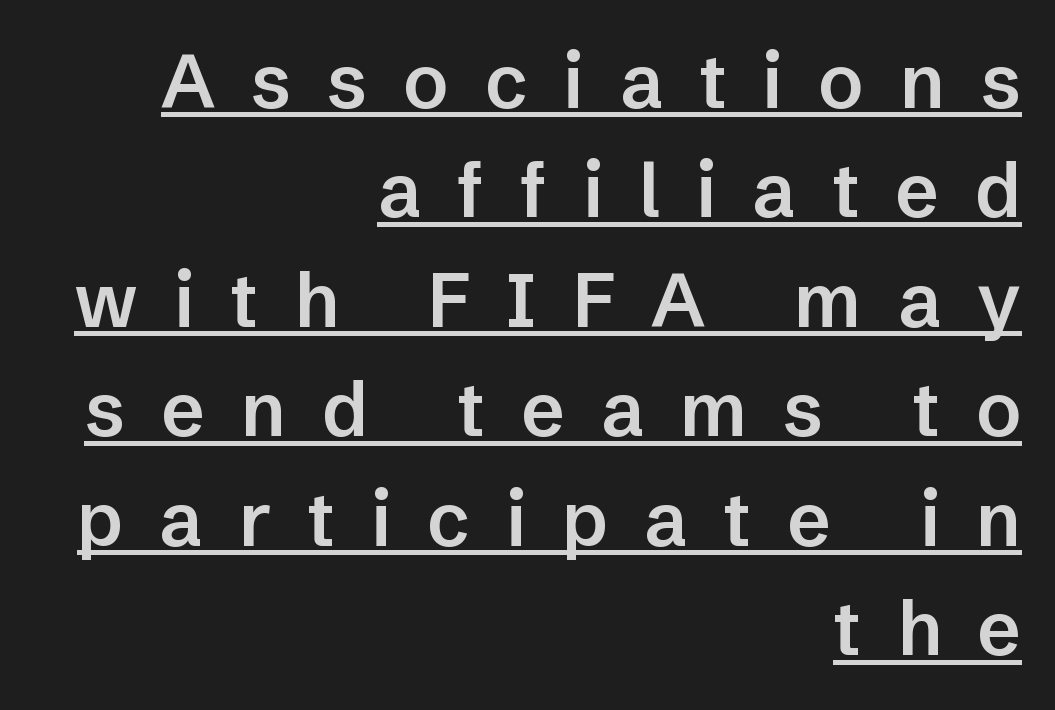
The image shows 75 px semibold sans-serif type, upright; set right-aligned, normal line spacing (1.46x), unusually wide letter spacing (+0.48 em), underlined; low stroke contrast and a medium x-height.
